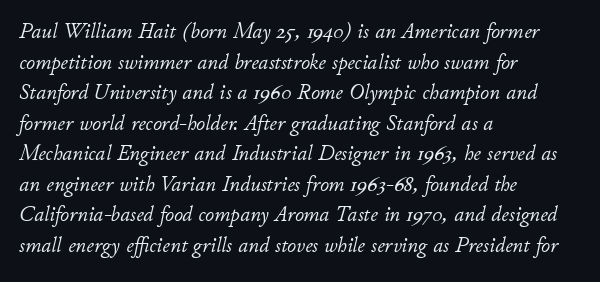
The specimen omits any rule beneath the text block's lines. Vertical spacing — default. Compared with a centered layout, this one pins lines to the left instead. No chunkiness to these letters — they're not bold. The letters are slanted; this is an italic face. The letters sit at their default tracking, neither squeezed nor spread.
